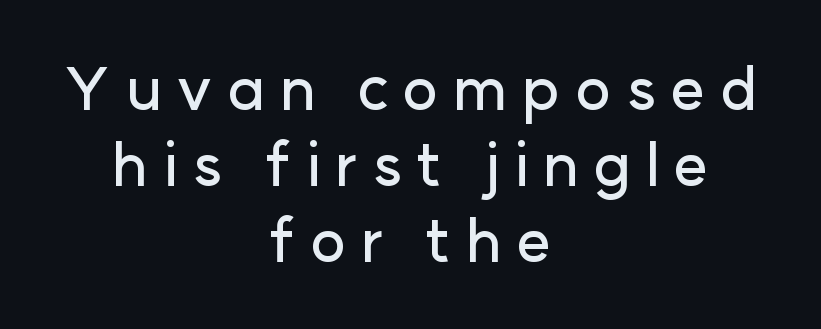
{"serif": "no", "italic": "no", "width": "normal", "stroke_contrast": "low", "x_height": "medium", "monospaced": "no", "underline": "no", "align": "center", "line_spacing": "normal", "line_spacing_ratio": 1.27, "letter_spacing": "wide", "letter_spacing_em": 0.24, "glyph_px": 60}
